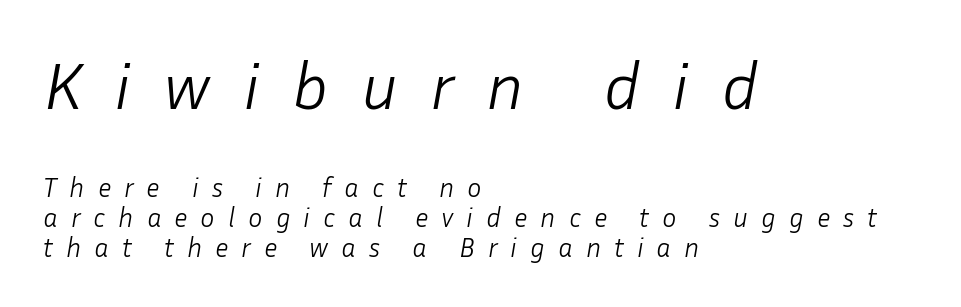
Q: Is the text bold? A: No.
Q: Is the text italic (slanted)? A: Yes, it leans right by about 10 degrees.
Q: Is the text underlined? A: No.
Q: How is the paragraph aligned? A: Left-aligned.
Q: Is the spacing between letters normal or unusually wide? A: Unusually wide.
Q: Is the spacing between lines tight, normal or loose? A: Tight.
Q: Which block of text is set in a larger size, the first (top) or the second (bottom)? A: The first (top) one.
Q: Width (condensed, normal, or wide)? A: Normal.
Q: Stroke contrast? A: Low.
Q: x-height? A: Medium.
Q: Monospaced? A: No.
